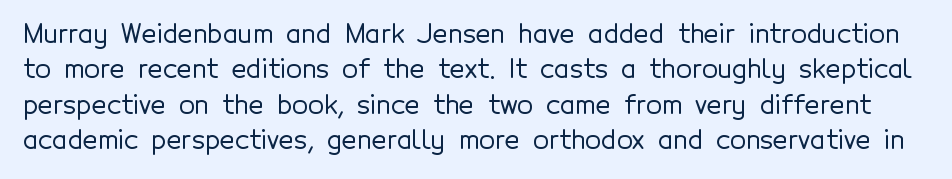
Q: Is the text italic (slanted)? A: No, it is upright.
Q: Is the text underlined? A: No.
Q: Is the spacing between letters normal or unusually wide? A: Normal.
Q: Is the spacing between lines tight, normal or loose? A: Normal.
